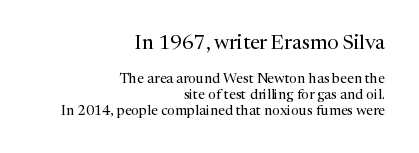
Q: Is the text bold? A: No.
Q: Is the text italic (slanted)? A: No, it is upright.
Q: Is the text underlined? A: No.
Q: How is the paragraph aligned? A: Right-aligned.
Q: Is the spacing between letters normal or unusually wide? A: Normal.
Q: Is the spacing between lines tight, normal or loose? A: Tight.
Q: Which block of text is set in a larger size, the first (top) or the second (bottom)? A: The first (top) one.
